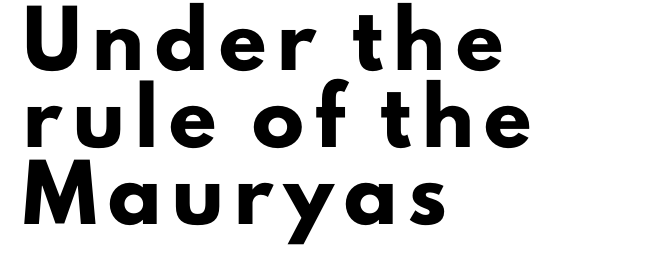
{"serif": "no", "italic": "no", "bold": "yes", "weight": "heavy", "width": "normal", "stroke_contrast": "low", "x_height": "small", "monospaced": "no", "underline": "no", "align": "left", "line_spacing": "normal", "line_spacing_ratio": 1.48, "letter_spacing": "wide", "letter_spacing_em": 0.21, "glyph_px": 52}
